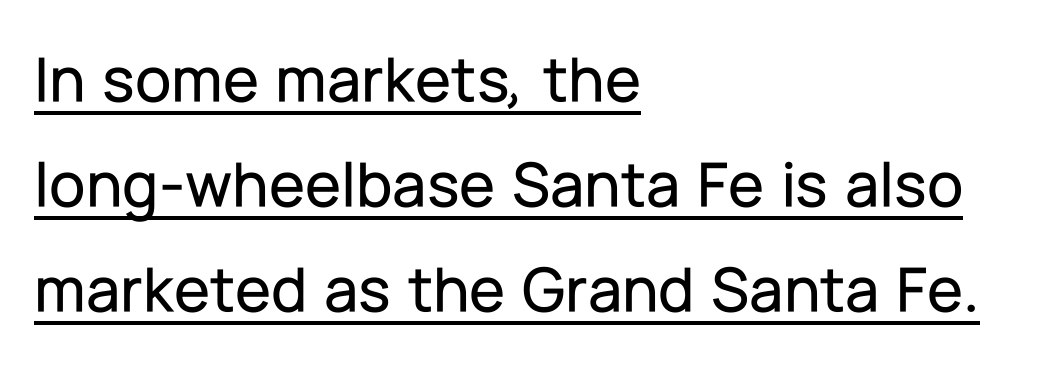
Emphasis is given by a line drawn under the lettering. The axis of the letterforms is exactly vertical. Type style note: lacks serifs. Inter-character spacing is left at the font's built-in metrics. The face used here is proportionally spaced, like ordinary book or web type.
